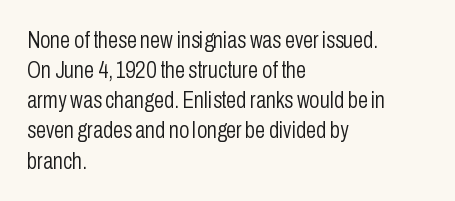
The image shows 23 px text type, upright; set left-aligned, normal line spacing (1.31x), normal letter spacing, not underlined.
